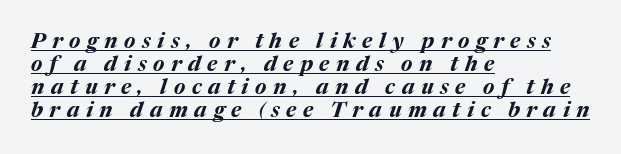
Strokes here are thick enough to call this a true bold. Tightly led — the rows are bunched. The string is rendered with underlining switched on. The face used here has a pronounced slope to its letters. A student would call this left alignment; a typographer would say flush left, rag right. The passage shown has open, widely tracked lettering throughout.
